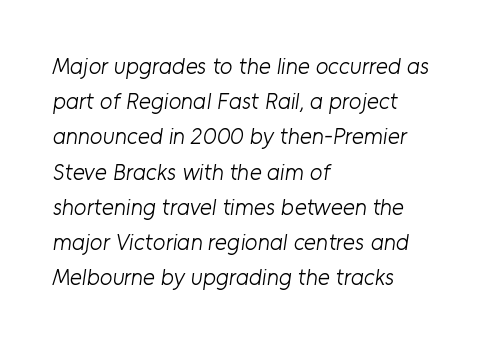
The string is rendered with underlining switched off. Each line starts at the same left margin while the right side varies. Quick note: interline space is typical. Stems and bowls with no extra thickness — not bold.
